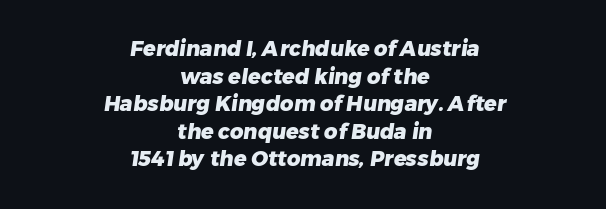
{"bold": "yes", "underline": "no", "align": "center", "line_spacing": "normal", "line_spacing_ratio": 1.31, "letter_spacing": "normal", "letter_spacing_em": 0.0, "glyph_px": 21}
